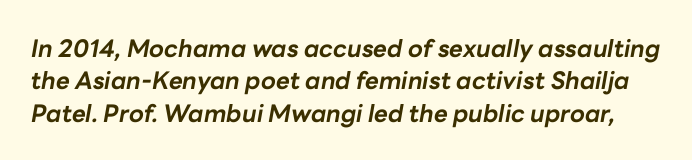
Q: Is the text bold? A: Yes.
Q: Is the text italic (slanted)? A: Yes, it leans right by about 10 degrees.
Q: Is the text underlined? A: No.
Q: Is the spacing between letters normal or unusually wide? A: Normal.
Q: Is the spacing between lines tight, normal or loose? A: Normal.
